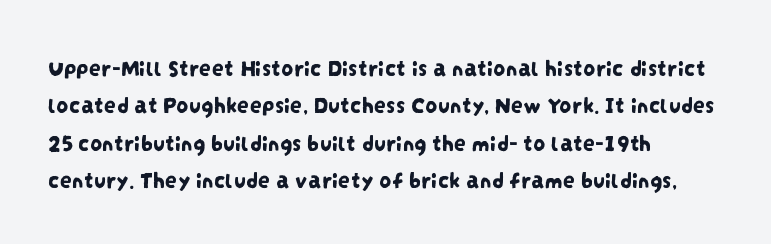
The image shows 24 px text type; set left-aligned, normal line spacing (1.56x), normal letter spacing, not underlined.
